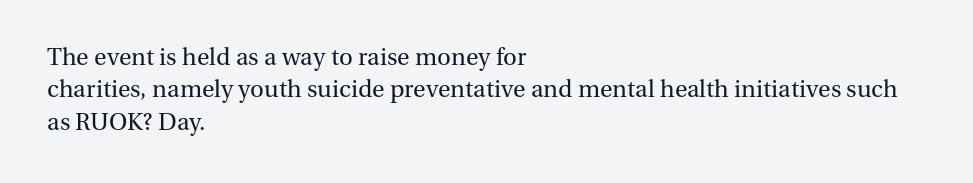
{"italic": "no", "bold": "no", "underline": "no", "align": "left", "line_spacing": "normal", "line_spacing_ratio": 1.35, "letter_spacing": "normal", "letter_spacing_em": 0.0, "glyph_px": 24}
